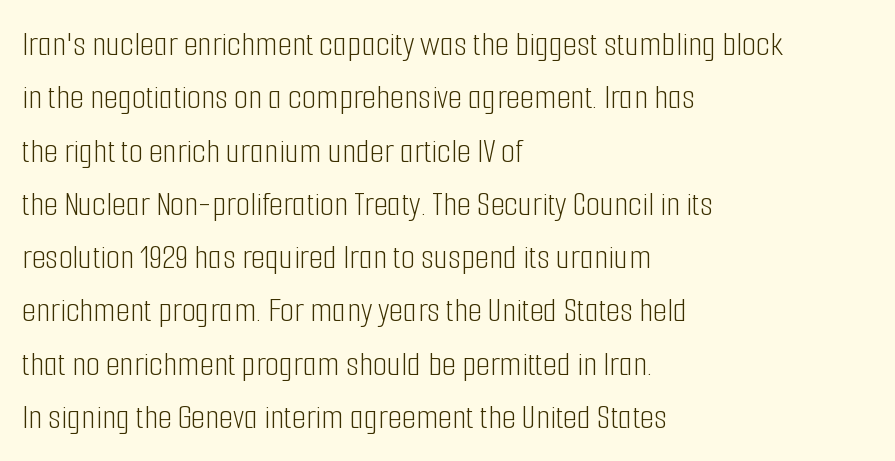
The image shows 36 px light, condensed sans-serif type, upright; set left-aligned, normal line spacing (1.48x), normal letter spacing, not underlined; low stroke contrast and a medium x-height.
